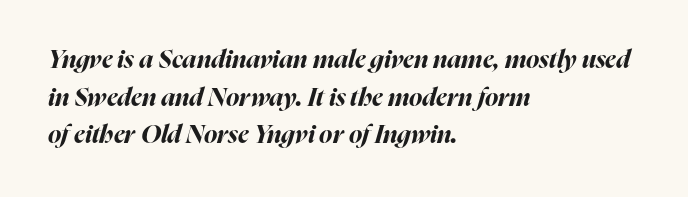
{"italic": "yes", "lean": "right", "slant_degrees": 16, "bold": "yes", "underline": "no", "align": "left", "line_spacing": "normal", "line_spacing_ratio": 1.51, "letter_spacing": "normal", "letter_spacing_em": 0.0, "glyph_px": 25}
